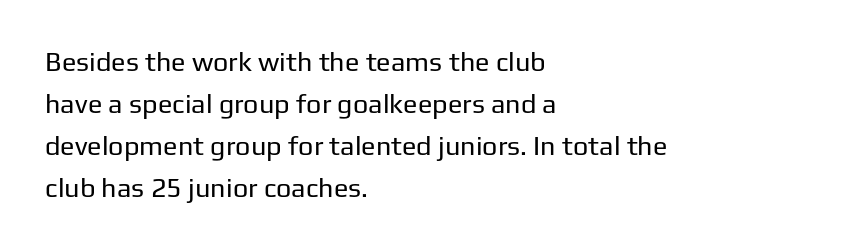
{"italic": "no", "bold": "no", "underline": "no", "align": "left", "line_spacing": "normal", "line_spacing_ratio": 1.55, "letter_spacing": "normal", "letter_spacing_em": 0.0, "glyph_px": 27}
